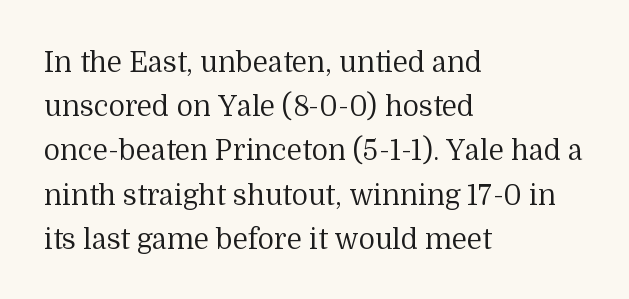
This is not heavy type; no bold has been used. Baseline-to-baseline distance is the conventional proportion of letter height. No italicization has been applied; the sample stays upright. Spacing verdict: proportional, widths tailored to each character.
